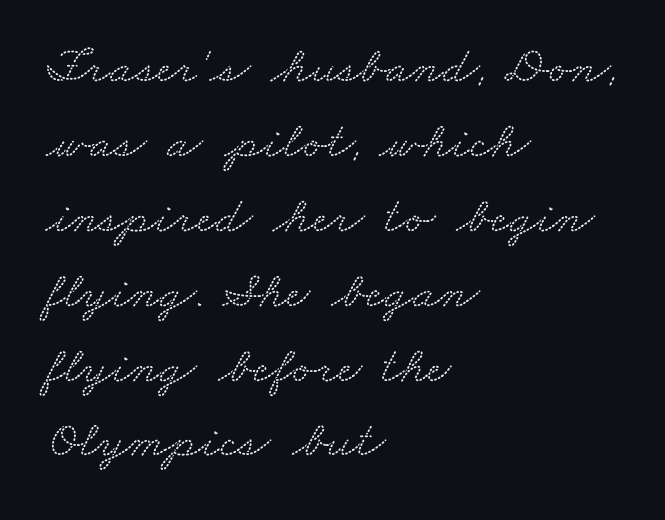
{"serif": "yes", "width": "wide", "stroke_contrast": "low", "x_height": "small", "monospaced": "no", "underline": "no", "align": "left", "line_spacing": "normal", "line_spacing_ratio": 1.44, "letter_spacing": "normal", "letter_spacing_em": 0.0, "glyph_px": 52}
